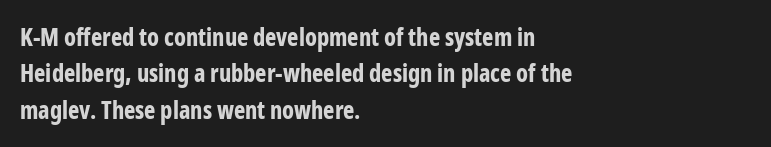
Q: Is the text bold? A: Yes.
Q: Is the text italic (slanted)? A: No, it is upright.
Q: Is the text underlined? A: No.
Q: How is the paragraph aligned? A: Left-aligned.
Q: Is the spacing between letters normal or unusually wide? A: Normal.
Q: Is the spacing between lines tight, normal or loose? A: Normal.
